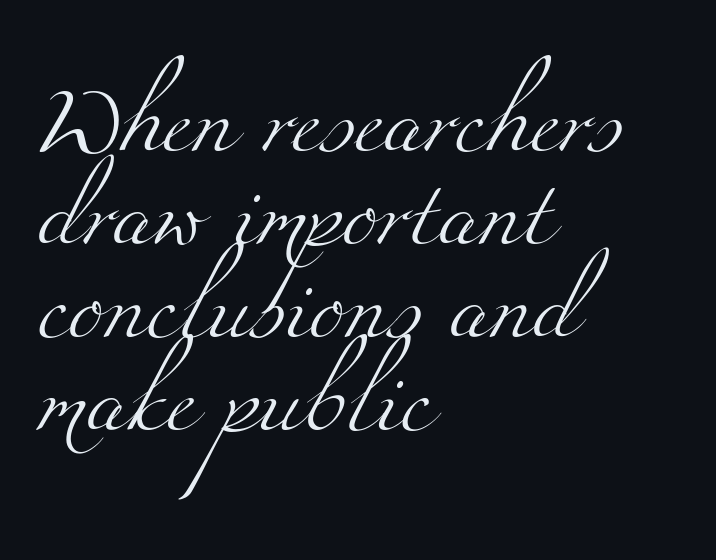
In terms of letterspacing, this is plain default setting. Here the designer chose a conventional face with non-uniform glyph widths. Weight: regular or lighter. Leftover space on each line is placed entirely after the last word. Glance below the letters and you will spot only blank space.
